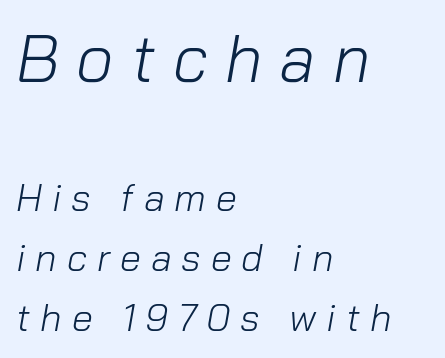
Q: Is the text bold? A: No.
Q: Is the text italic (slanted)? A: Yes, it leans right by about 10 degrees.
Q: Is the text underlined? A: No.
Q: How is the paragraph aligned? A: Left-aligned.
Q: Is the spacing between letters normal or unusually wide? A: Unusually wide.
Q: Is the spacing between lines tight, normal or loose? A: Normal.
Q: Which block of text is set in a larger size, the first (top) or the second (bottom)? A: The first (top) one.
Q: Width (condensed, normal, or wide)? A: Normal.
Q: Stroke contrast? A: Low.
Q: x-height? A: Medium.
Q: Monospaced? A: No.
